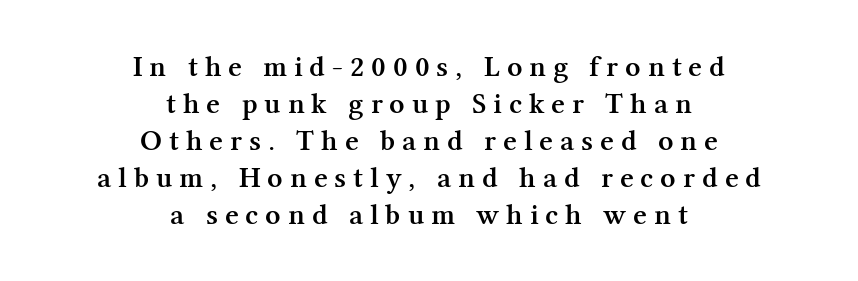
Q: Is the text bold? A: Semi-bold.
Q: Is the text italic (slanted)? A: No, it is upright.
Q: Is the typeface a serif or a sans-serif typeface? A: Serif.
Q: Is the text underlined? A: No.
Q: How is the paragraph aligned? A: Centered.
Q: Is the spacing between letters normal or unusually wide? A: Unusually wide.
Q: Width (condensed, normal, or wide)? A: Normal.
Q: Stroke contrast? A: Medium.
Q: x-height? A: Medium.
Q: Monospaced? A: No.
